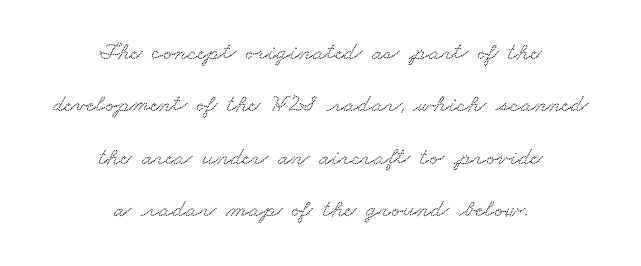
Visually the block forms a symmetrical silhouette, jagged on both flanks. Nothing unusual about the tracking: characters are spaced as the font intends. Words float on clear page, feet unadorned. How would I describe the line gaps? Wide and relaxed.
